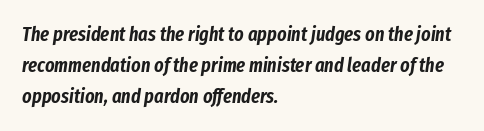
Q: Is the text italic (slanted)? A: Yes, it leans right by about 8 degrees.
Q: Is the text underlined? A: No.
Q: How is the paragraph aligned? A: Left-aligned.
Q: Is the spacing between letters normal or unusually wide? A: Normal.
Q: Is the spacing between lines tight, normal or loose? A: Normal.
